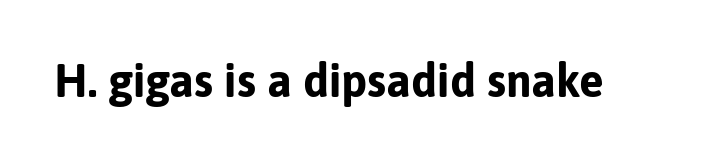
The image shows 46 px bold sans-serif type, upright; set normal letter spacing, not underlined; low stroke contrast and a medium x-height.
